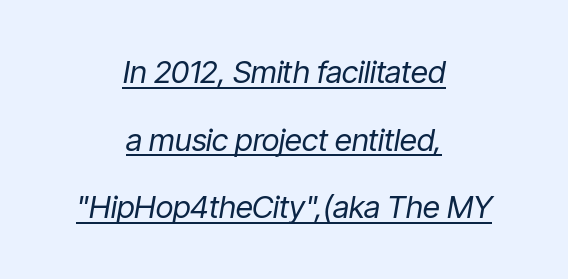
The image shows 31 px regular-weight, condensed type, italic (leaning right); set centered, loose line spacing (2.18x), normal letter spacing, underlined; low stroke contrast and a medium x-height.
